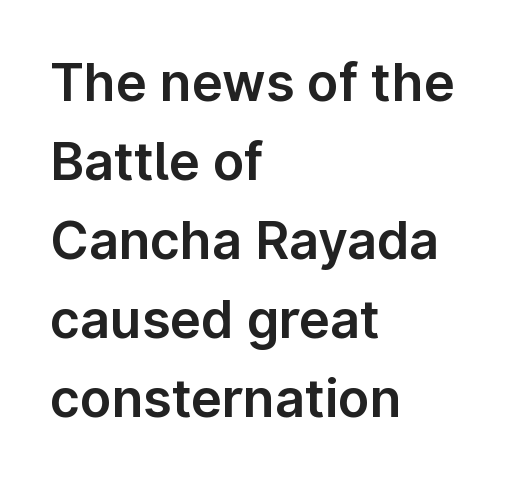
Q: Is the text italic (slanted)? A: No, it is upright.
Q: Is the typeface a serif or a sans-serif typeface? A: Sans-serif.
Q: Is the text underlined? A: No.
Q: How is the paragraph aligned? A: Left-aligned.
Q: Is the spacing between letters normal or unusually wide? A: Normal.
Q: Is the spacing between lines tight, normal or loose? A: Normal.
Q: Width (condensed, normal, or wide)? A: Normal.
Q: Stroke contrast? A: Low.
Q: x-height? A: Medium.
Q: Monospaced? A: No.
